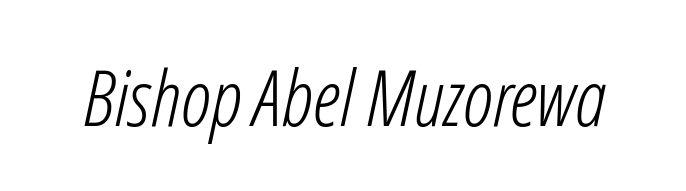
The image shows 78 px light, condensed type, italic (leaning right); set normal letter spacing, not underlined; low stroke contrast and a medium x-height.
